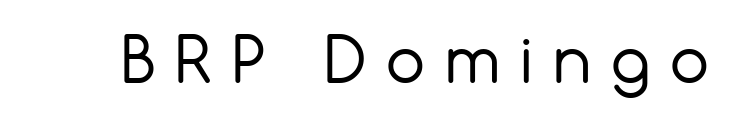
Q: Is the text bold? A: No.
Q: Is the text italic (slanted)? A: No, it is upright.
Q: Is the typeface a serif or a sans-serif typeface? A: Sans-serif.
Q: Is the text underlined? A: No.
Q: Is the spacing between letters normal or unusually wide? A: Unusually wide.
Q: Width (condensed, normal, or wide)? A: Normal.
Q: Stroke contrast? A: Low.
Q: x-height? A: Medium.
Q: Monospaced? A: No.
